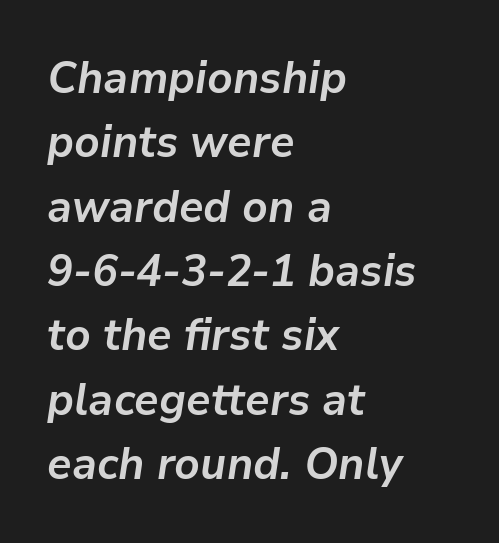
{"italic": "yes", "lean": "right", "slant_degrees": 9, "bold": "yes", "weight": "semibold", "width": "normal", "stroke_contrast": "low", "x_height": "medium", "monospaced": "no", "underline": "no", "align": "left", "line_spacing": "normal", "line_spacing_ratio": 1.43, "letter_spacing": "normal", "letter_spacing_em": 0.0, "glyph_px": 45}
